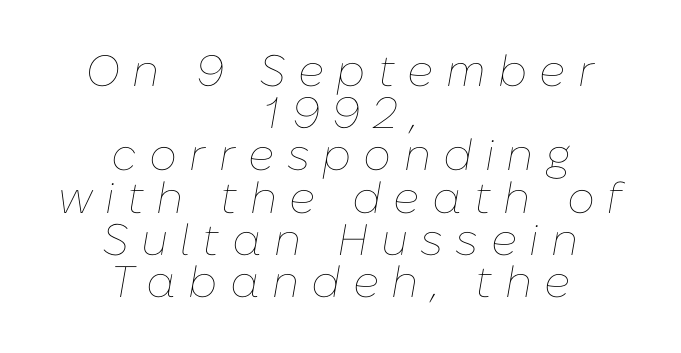
Q: Is the text bold? A: No.
Q: Is the text italic (slanted)? A: Yes, it leans right by about 10 degrees.
Q: Is the text underlined? A: No.
Q: How is the paragraph aligned? A: Centered.
Q: Is the spacing between letters normal or unusually wide? A: Unusually wide.
Q: Is the spacing between lines tight, normal or loose? A: Tight.
Q: Width (condensed, normal, or wide)? A: Normal.
Q: Stroke contrast? A: Low.
Q: x-height? A: Medium.
Q: Monospaced? A: No.
